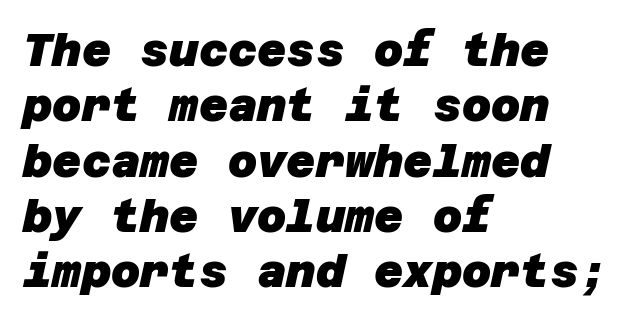
The image shows 45 px heavy sans-serif type; set left-aligned, line spacing 1.23x, normal letter spacing, not underlined; low stroke contrast and a large x-height.
